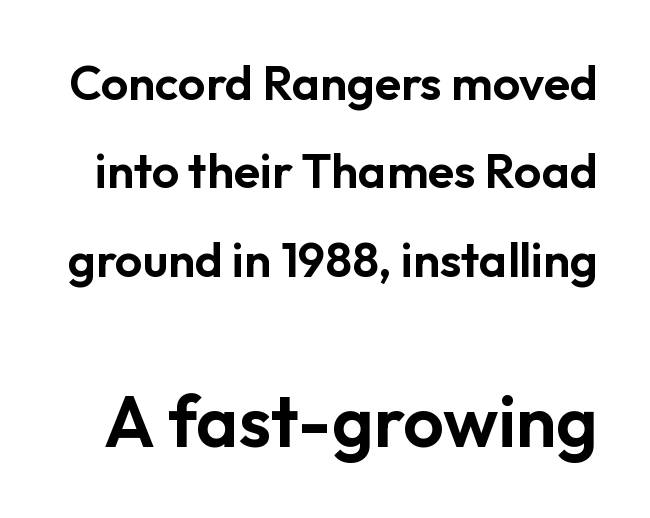
Between one letter and the next there's only the usual sliver of space. Ascenders rise straight up at ninety degrees. The face used here appears at its bigger size in the lower chunk. Plain, unruled lines of type. Here the designer chose a conventional face with non-uniform glyph widths. The passage shown is typeset with a sans-serif family.
